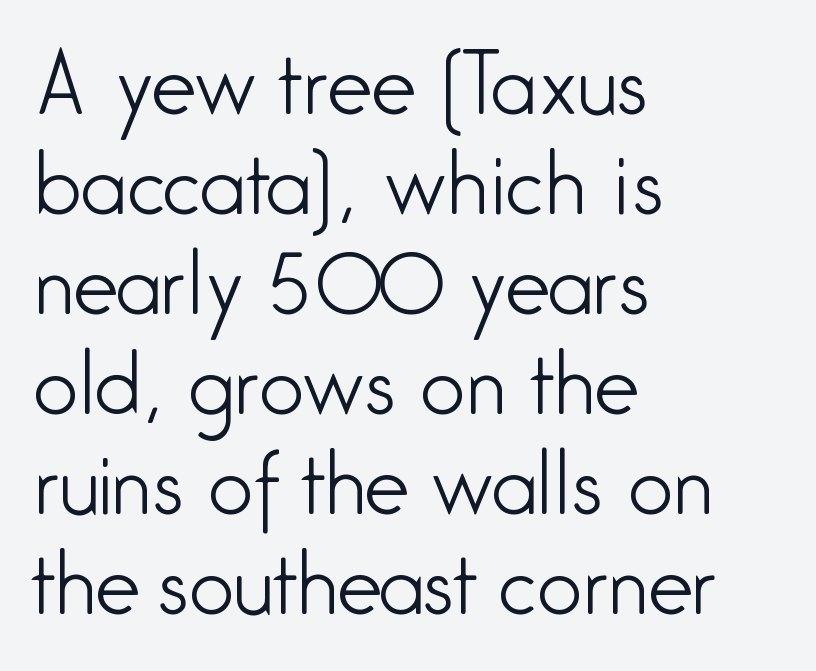
Between one letter and the next there's only the usual sliver of space. No italicization has been applied; the sample stays upright. A sans-serif font was chosen for this passage. Proportional: the letters do not fall into vertical columns. Just letters on the line, the space beneath them empty. The typesetter chose a ragged-right arrangement here.
